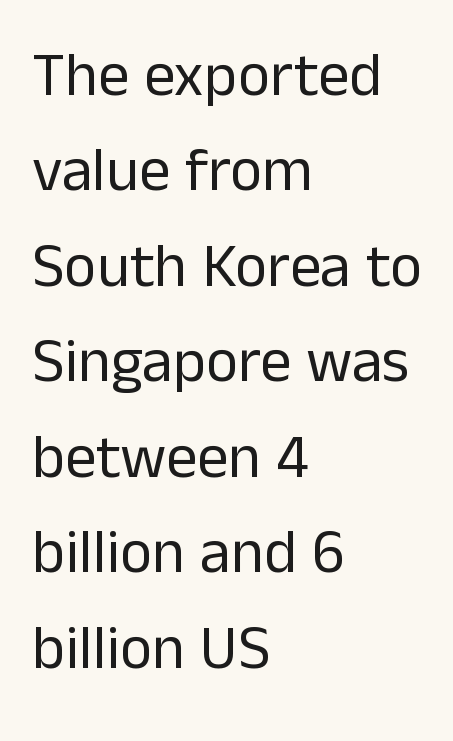
Descenders hang freely into open space. These lines were composed using upright roman letters. Does extra space separate the letters? No, they use regular spacing. The rendering shows plain stroke endings on the letterforms — a sans-serif design.
